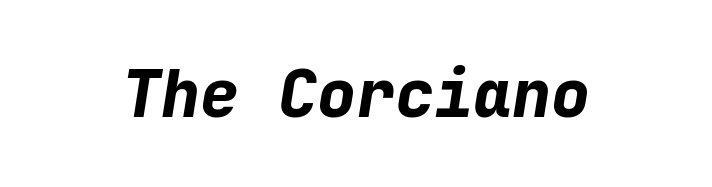
Q: Is the text bold? A: Yes.
Q: Is the text italic (slanted)? A: Yes, it leans right by about 9 degrees.
Q: Is the text underlined? A: No.
Q: Is the spacing between letters normal or unusually wide? A: Normal.
Q: Width (condensed, normal, or wide)? A: Normal.
Q: Stroke contrast? A: Low.
Q: x-height? A: Medium.
Q: Monospaced? A: Yes.
